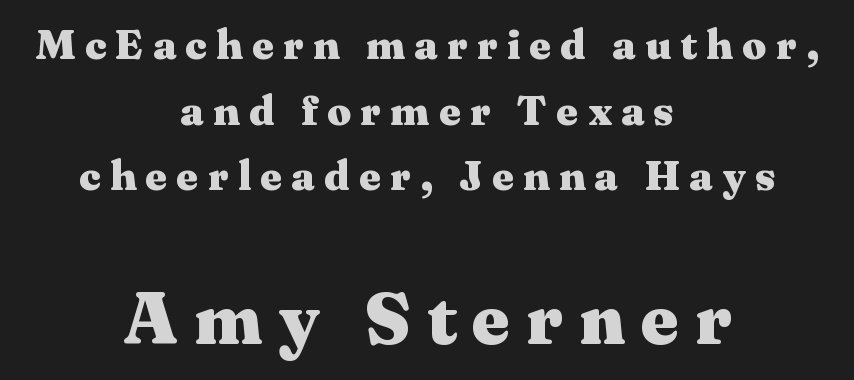
{"serif": "yes", "italic": "no", "bold": "yes", "weight": "heavy", "width": "wide", "stroke_contrast": "medium", "x_height": "medium", "monospaced": "no", "underline": "no", "align": "center", "line_spacing": "normal", "line_spacing_ratio": 1.56, "letter_spacing": "wide", "letter_spacing_em": 0.22, "larger_block": "second", "size_ratio": 1.74, "glyph_px": 73}
